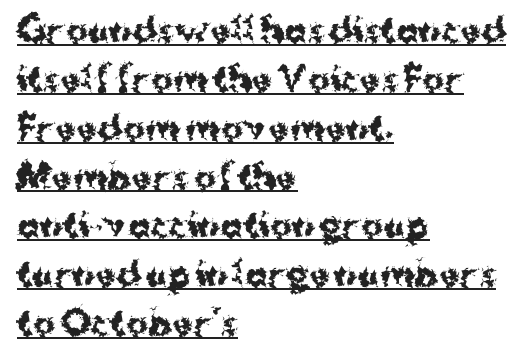
Q: Is the text bold? A: Yes.
Q: Is the text italic (slanted)? A: No, it is upright.
Q: Is the typeface a serif or a sans-serif typeface? A: Sans-serif.
Q: Is the text underlined? A: Yes.
Q: How is the paragraph aligned? A: Left-aligned.
Q: Is the spacing between letters normal or unusually wide? A: Normal.
Q: Is the spacing between lines tight, normal or loose? A: Normal.
Q: Width (condensed, normal, or wide)? A: Normal.
Q: Stroke contrast? A: Medium.
Q: x-height? A: Medium.
Q: Monospaced? A: No.
